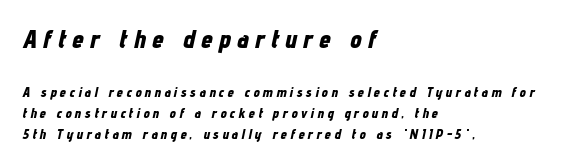
{"italic": "yes", "lean": "right", "slant_degrees": 12, "bold": "yes", "underline": "no", "align": "left", "line_spacing": "normal", "line_spacing_ratio": 1.53, "letter_spacing": "wide", "letter_spacing_em": 0.24, "larger_block": "first", "size_ratio": 1.86, "glyph_px": 26}
